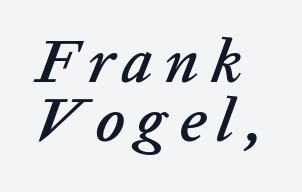
The image shows 62 px text type, italic (leaning right); set left-aligned, tight line spacing (0.95x), not underlined; low stroke contrast and a medium x-height.
